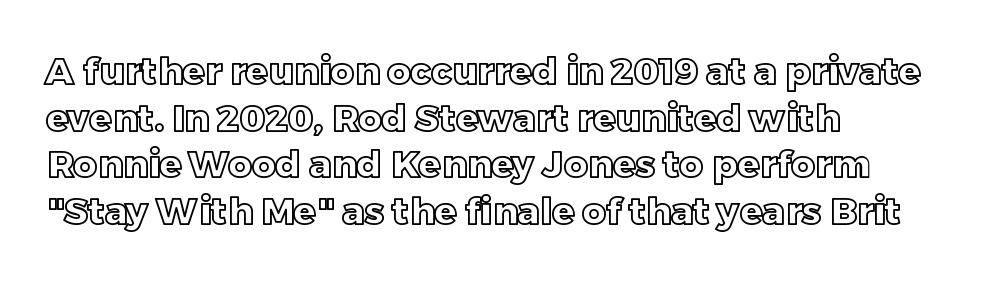
The image shows 37 px text type, upright; set left-aligned, normal line spacing (1.26x), normal letter spacing, not underlined; a large x-height.
